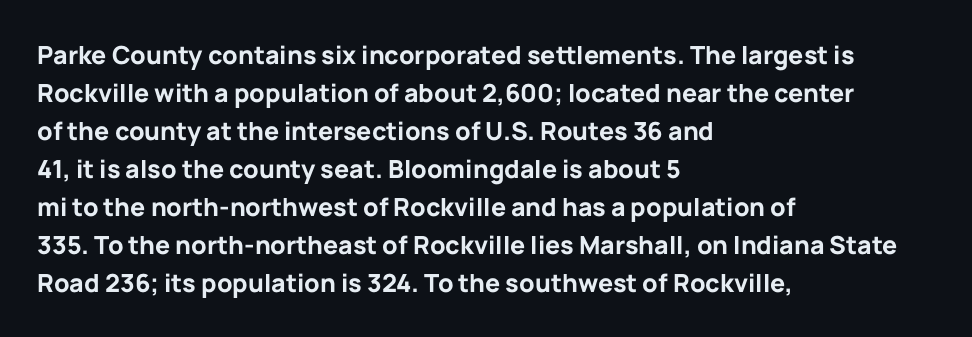
{"italic": "no", "bold": "yes", "underline": "no", "align": "left", "line_spacing": "normal", "line_spacing_ratio": 1.52, "letter_spacing": "normal", "letter_spacing_em": 0.0, "glyph_px": 25}
